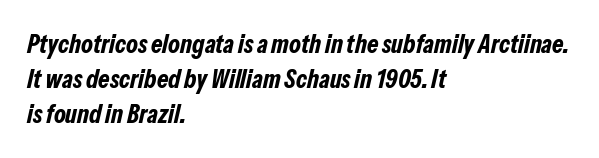
{"italic": "yes", "lean": "right", "slant_degrees": 13, "bold": "yes", "underline": "no", "align": "left", "line_spacing": "normal", "line_spacing_ratio": 1.35, "letter_spacing": "normal", "letter_spacing_em": 0.0, "glyph_px": 26}
